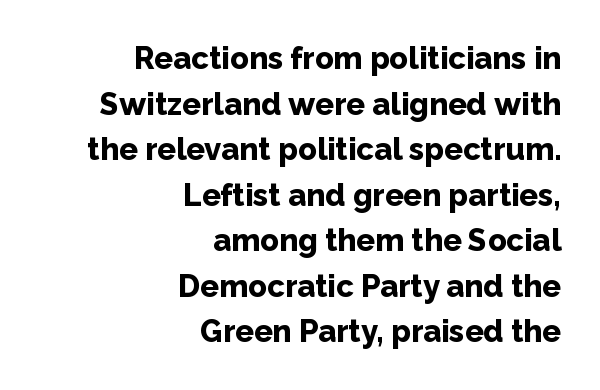
Proportional: the letters do not fall into vertical columns. The space directly below the letters is spotless. Notice how descenders clear the ascenders below comfortably — that's standard leading. A sans-serif font was chosen for this passage.
